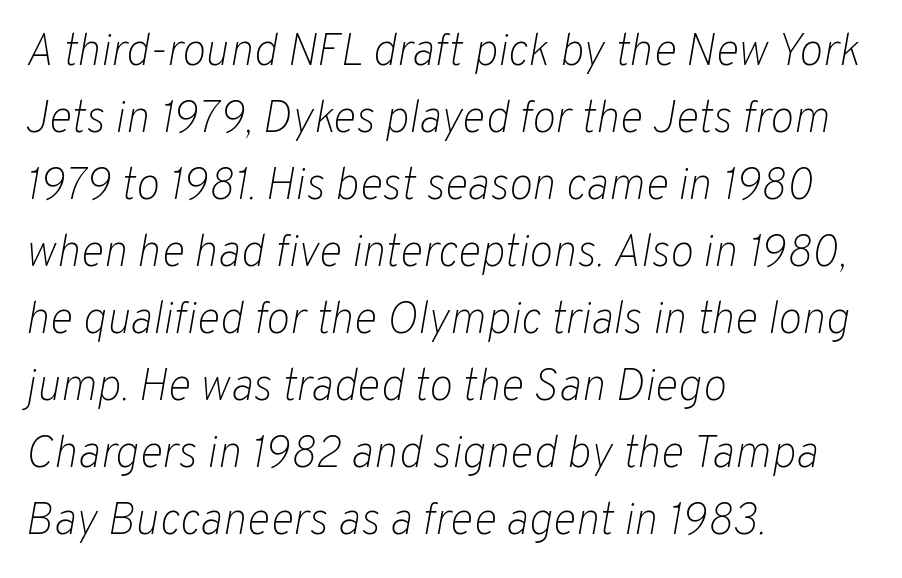
{"italic": "yes", "lean": "right", "slant_degrees": 10, "bold": "no", "weight": "light", "width": "normal", "stroke_contrast": "low", "x_height": "medium", "monospaced": "no", "underline": "no", "align": "left", "line_spacing": "normal", "line_spacing_ratio": 1.49, "letter_spacing": "normal", "letter_spacing_em": 0.0, "glyph_px": 45}
